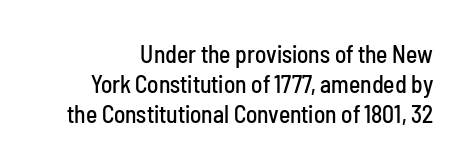
{"italic": "no", "underline": "no", "line_spacing": "normal", "line_spacing_ratio": 1.26, "letter_spacing": "normal", "letter_spacing_em": 0.0, "glyph_px": 24}
